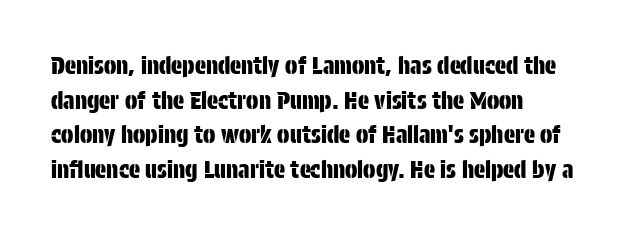
Q: Is the text italic (slanted)? A: No, it is upright.
Q: Is the text underlined? A: No.
Q: How is the paragraph aligned? A: Left-aligned.
Q: Is the spacing between letters normal or unusually wide? A: Normal.
Q: Is the spacing between lines tight, normal or loose? A: Normal.
